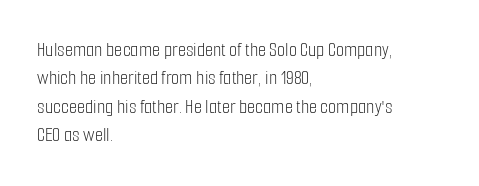
{"italic": "no", "bold": "no", "underline": "no", "align": "left", "line_spacing": "normal", "line_spacing_ratio": 1.35, "letter_spacing": "normal", "letter_spacing_em": 0.0, "glyph_px": 21}
